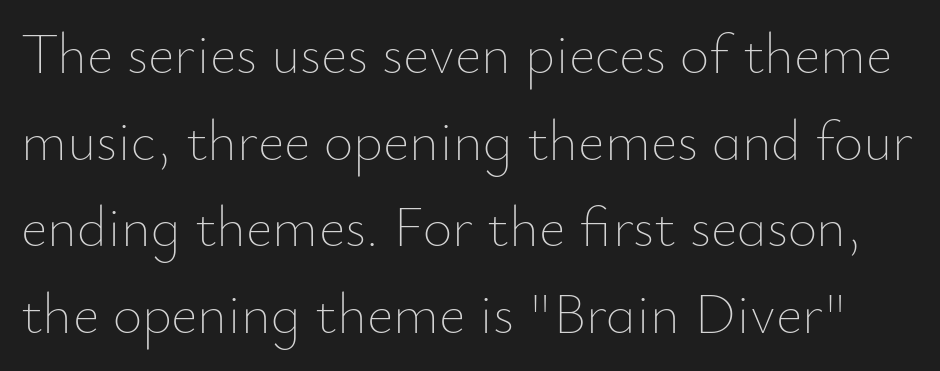
Leading: standard. Stem width sits at or under what a default text font uses. Ordinary non-slanted type is in use. This sample has the flowing, uneven cadence of proportional lettering.
